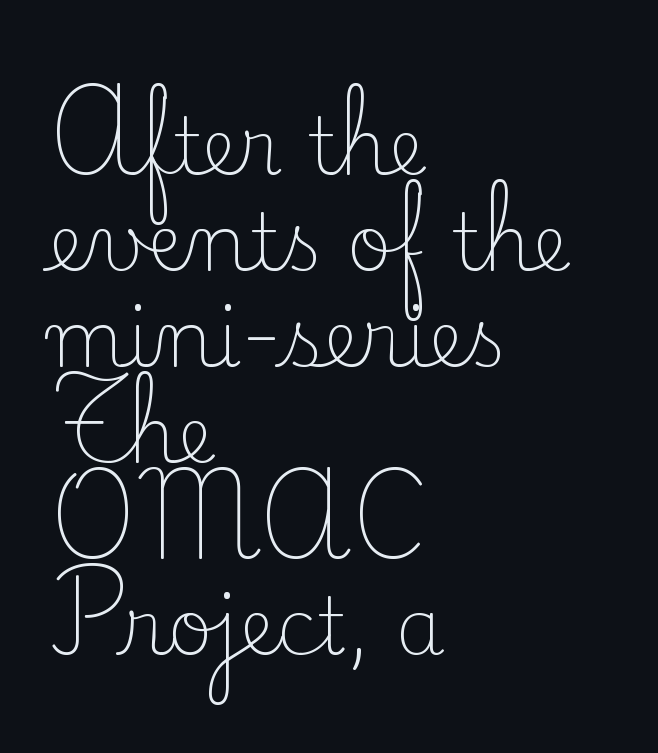
These lines are rendered in a variable-pitch font. Each line starts at the same left margin while the right side varies. Honestly, there is no underline to notice here at all. Stems here are at most as thick as an everyday book face.
